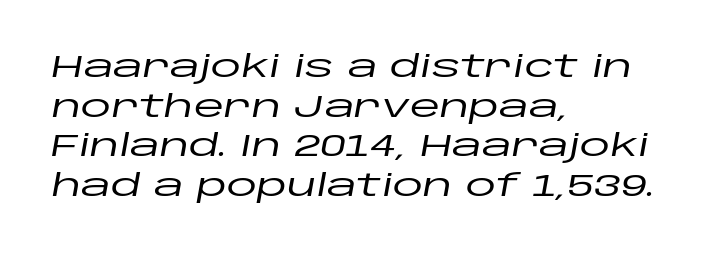
Glance below the letters and you will spot only blank space. The rendering uses a moderate line-height, typical for paragraphs. A student would call this left alignment; a typographer would say flush left, rag right. Each word holds together tightly as a unit, with standard inter-letter gaps. Is the type slanted? Yes — the strokes lean at a clear angle.
